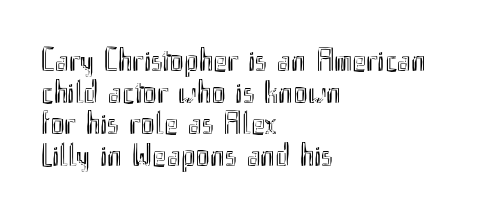
Q: Is the text italic (slanted)? A: No, it is upright.
Q: Is the text underlined? A: No.
Q: How is the paragraph aligned? A: Left-aligned.
Q: Is the spacing between letters normal or unusually wide? A: Normal.
Q: Is the spacing between lines tight, normal or loose? A: Tight.
Q: Width (condensed, normal, or wide)? A: Condensed.
Q: x-height? A: Small.
Q: Monospaced? A: No.
